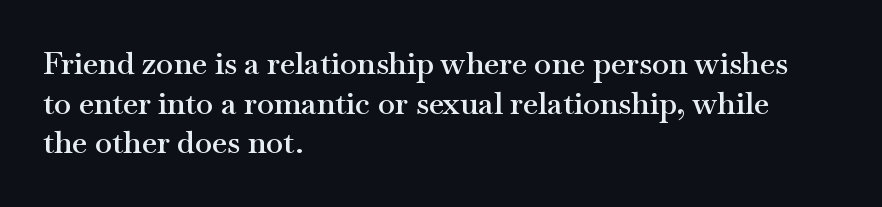
The image shows 31 px semibold, wide serif type, upright; set left-aligned, normal line spacing (1.28x), normal letter spacing, not underlined; medium stroke contrast and a small x-height.
